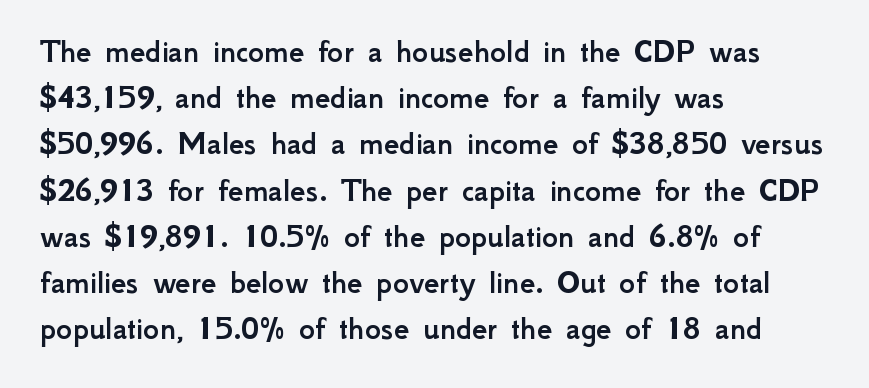
The image shows 34 px sans-serif type, upright; set left-aligned, normal line spacing (1.36x), normal letter spacing, not underlined; low stroke contrast and a small x-height.
